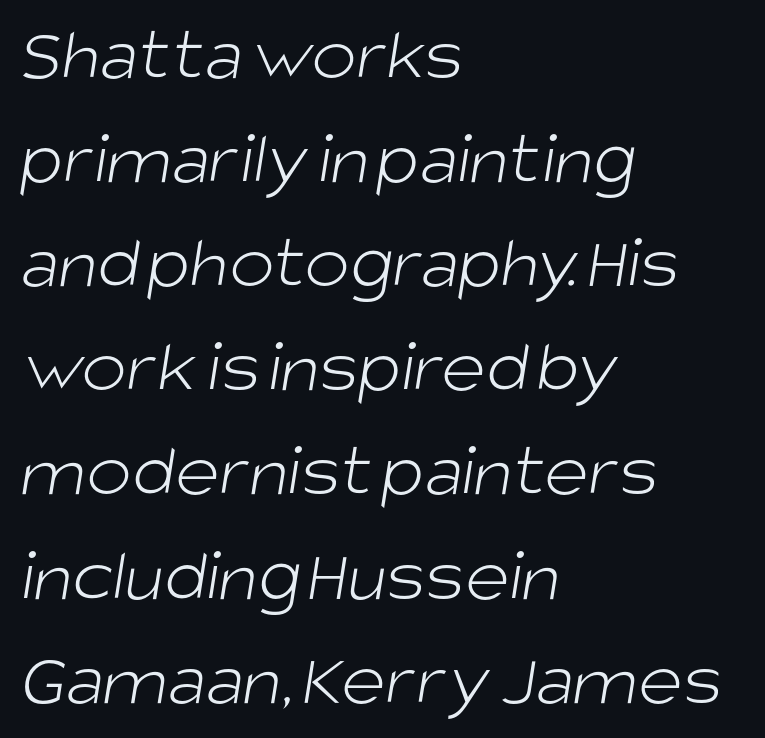
Do the characters align in a grid? No, the font is proportional. The face used here is a sans, in the tradition of grotesques and geometrics. Honestly, the letter spacing is just normal — you wouldn't notice it. The typesetter chose a ragged-right arrangement here. Is the stroke heavy? The answer is a plain regular-or-lighter. The space directly below the letters is spotless.
